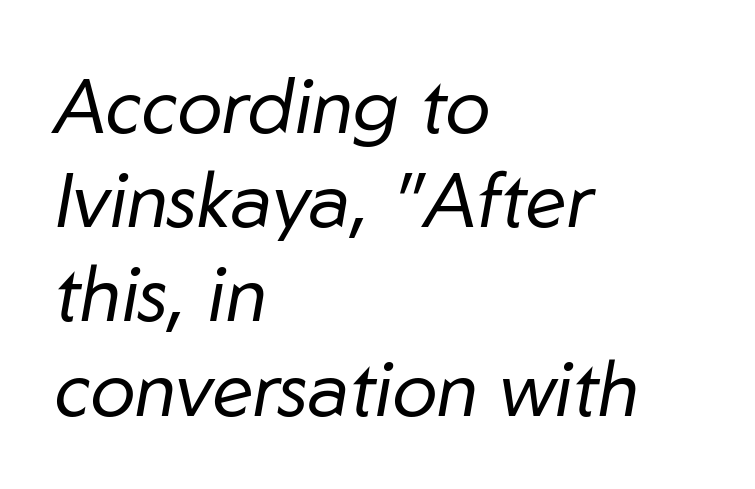
Only glyphs here, with clear space below each row. It's the slanting kind of type. This sample is left-justified, so line endings fall wherever the words run out. The weight tops out at a normal text grade.
